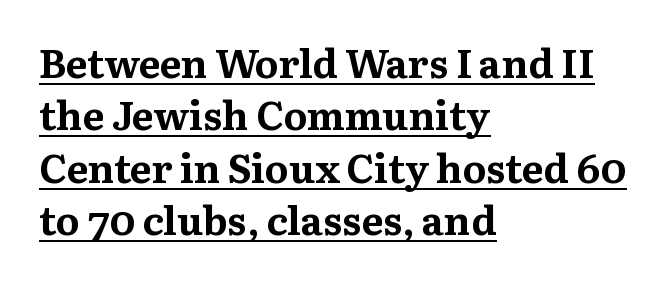
Q: Is the text bold? A: Yes.
Q: Is the text italic (slanted)? A: No, it is upright.
Q: Is the typeface a serif or a sans-serif typeface? A: Serif.
Q: Is the text underlined? A: Yes.
Q: How is the paragraph aligned? A: Left-aligned.
Q: Is the spacing between letters normal or unusually wide? A: Normal.
Q: Is the spacing between lines tight, normal or loose? A: Normal.
Q: Width (condensed, normal, or wide)? A: Normal.
Q: Stroke contrast? A: Medium.
Q: x-height? A: Medium.
Q: Monospaced? A: No.
